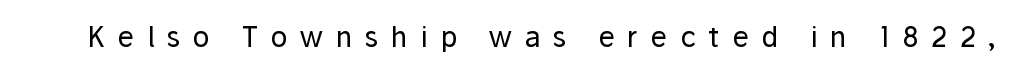
{"serif": "no", "italic": "no", "bold": "no", "weight": "regular", "width": "normal", "stroke_contrast": "low", "x_height": "medium", "monospaced": "no", "underline": "no", "letter_spacing": "wide", "letter_spacing_em": 0.45, "glyph_px": 28}
